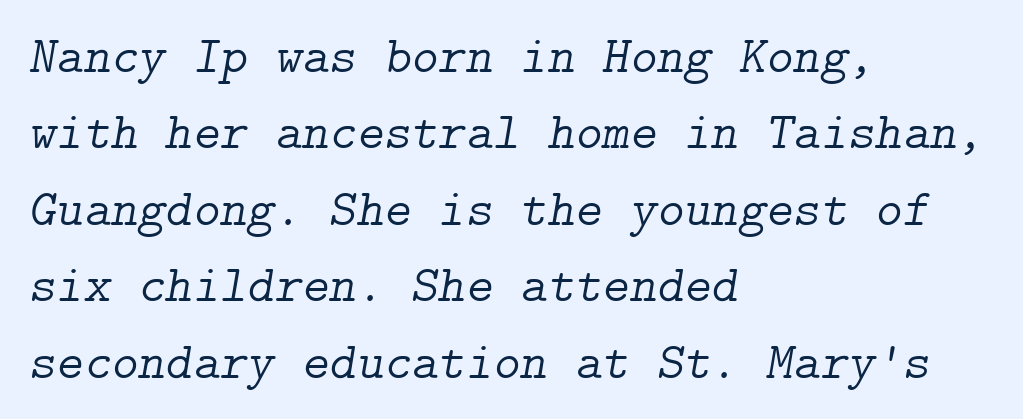
Q: Is the text bold? A: No.
Q: Is the text italic (slanted)? A: Yes, it leans right by about 9 degrees.
Q: Is the typeface a serif or a sans-serif typeface? A: Serif.
Q: Is the text underlined? A: No.
Q: How is the paragraph aligned? A: Left-aligned.
Q: Is the spacing between letters normal or unusually wide? A: Normal.
Q: Is the spacing between lines tight, normal or loose? A: Normal.
Q: Width (condensed, normal, or wide)? A: Normal.
Q: Stroke contrast? A: Low.
Q: x-height? A: Medium.
